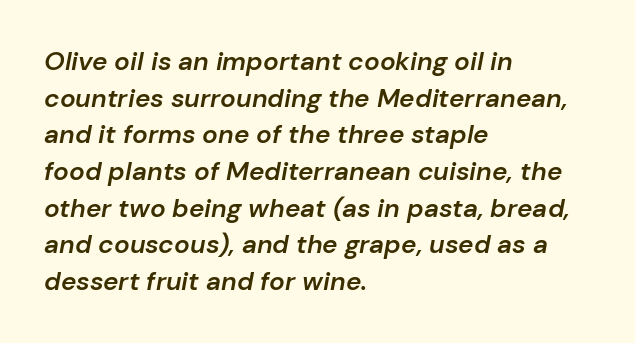
Q: Is the text bold? A: Semi-bold.
Q: Is the text italic (slanted)? A: Yes, it leans right by about 10 degrees.
Q: Is the text underlined? A: No.
Q: How is the paragraph aligned? A: Left-aligned.
Q: Is the spacing between letters normal or unusually wide? A: Normal.
Q: Is the spacing between lines tight, normal or loose? A: Normal.
